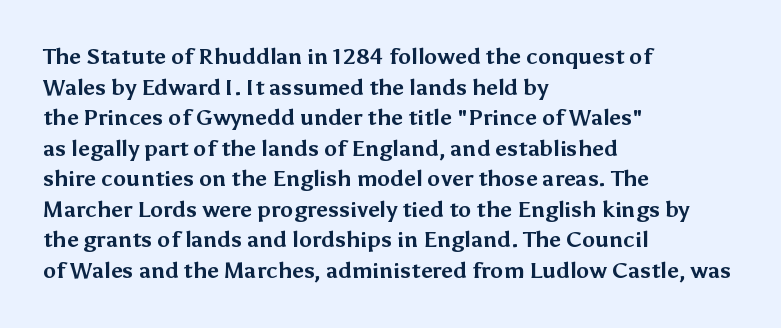
If you drew a line through each stem, it would be perfectly vertical. A normal amount of white space separates one row of letters from the next. Unmarked baselines from the first word to the last. Pretty heavy lettering here — definitely bold. The paragraph has a hard left edge and a soft right edge. These lines keep a tight, regular rhythm from letter to letter.
